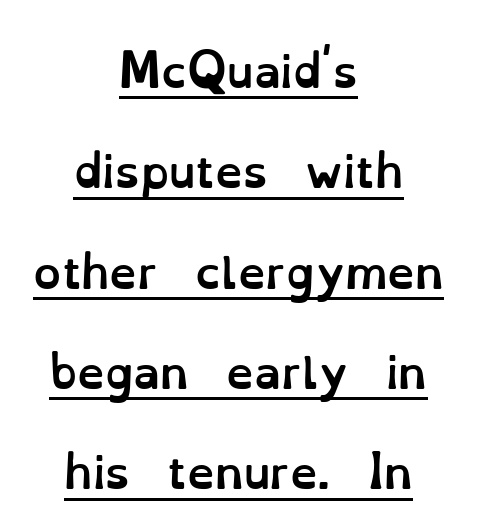
{"italic": "no", "bold": "yes", "weight": "semibold", "width": "normal", "stroke_contrast": "low", "x_height": "small", "monospaced": "no", "underline": "yes", "align": "center", "line_spacing": "loose", "line_spacing_ratio": 2.28, "letter_spacing": "normal", "letter_spacing_em": 0.0, "glyph_px": 44}
